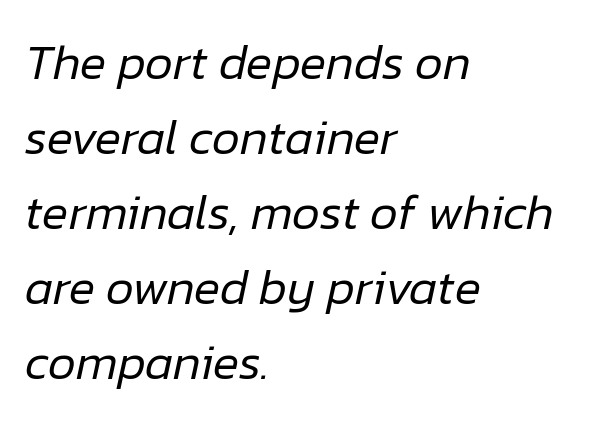
The image shows 49 px regular-weight type, italic (leaning right); set left-aligned, normal line spacing (1.53x), normal letter spacing, not underlined; low stroke contrast and a medium x-height.
